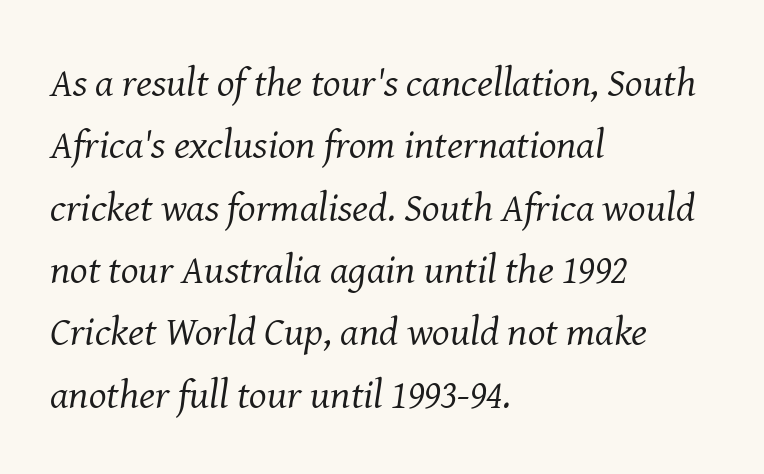
The image shows 41 px regular-weight serif type, italic (leaning right); set left-aligned, normal line spacing (1.52x), normal letter spacing, not underlined; medium stroke contrast and a medium x-height.
